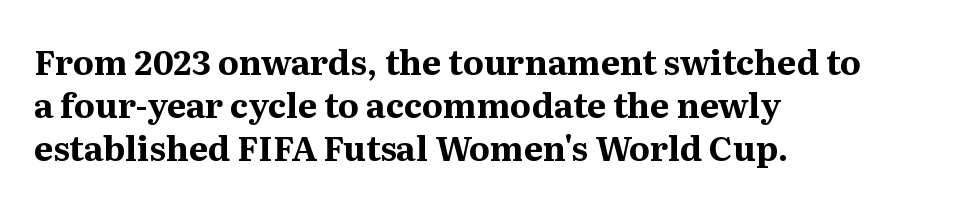
Q: Is the text bold? A: Yes.
Q: Is the text italic (slanted)? A: No, it is upright.
Q: Is the typeface a serif or a sans-serif typeface? A: Serif.
Q: Is the text underlined? A: No.
Q: How is the paragraph aligned? A: Left-aligned.
Q: Is the spacing between letters normal or unusually wide? A: Normal.
Q: Is the spacing between lines tight, normal or loose? A: Normal.
Q: Width (condensed, normal, or wide)? A: Normal.
Q: Stroke contrast? A: Medium.
Q: x-height? A: Medium.
Q: Monospaced? A: No.
